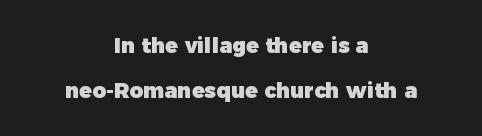
{"italic": "no", "bold": "yes", "underline": "no", "align": "center", "line_spacing": "loose", "line_spacing_ratio": 2.12, "letter_spacing": "normal", "letter_spacing_em": 0.0, "glyph_px": 21}
